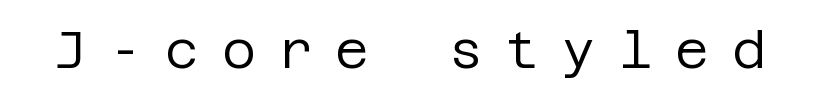
{"serif": "no", "italic": "no", "bold": "no", "weight": "regular", "width": "normal", "stroke_contrast": "low", "x_height": "large", "underline": "no", "letter_spacing": "wide", "letter_spacing_em": 0.44, "glyph_px": 52}
